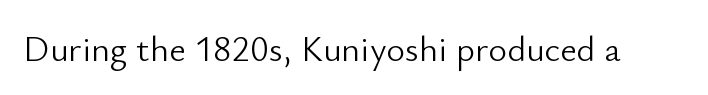
{"serif": "no", "italic": "no", "bold": "no", "weight": "light", "width": "normal", "stroke_contrast": "low", "x_height": "small", "monospaced": "no", "underline": "no", "letter_spacing": "normal", "letter_spacing_em": 0.0, "glyph_px": 36}
